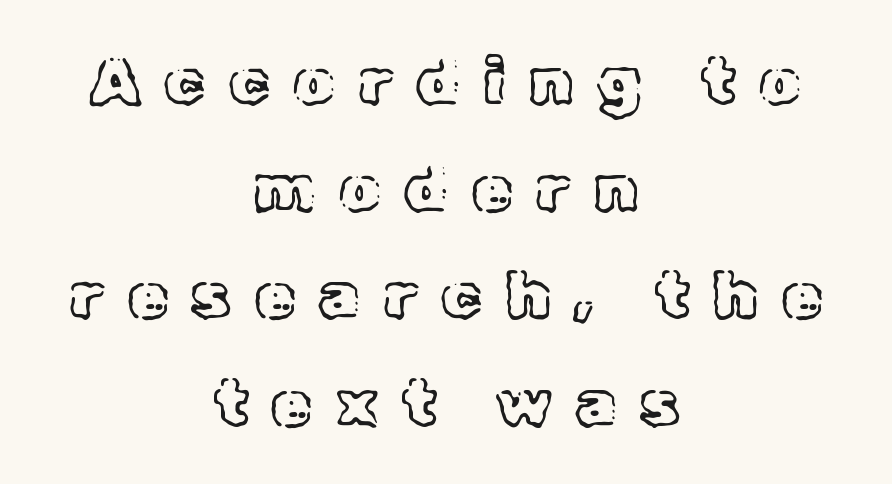
{"italic": "no", "width": "normal", "x_height": "medium", "monospaced": "no", "underline": "no", "align": "center", "line_spacing": "normal", "line_spacing_ratio": 1.65, "letter_spacing": "wide", "letter_spacing_em": 0.37, "glyph_px": 65}
